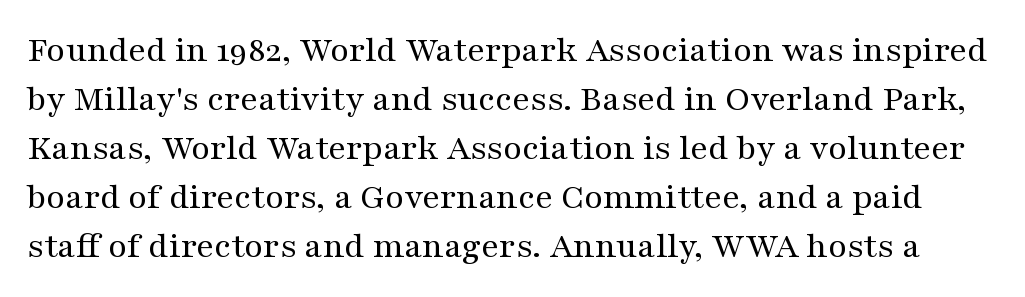
Stroke mass is kept to a normal reading level or below. Successive baselines arrive at the customary interval. Character widths vary here, with narrow letters taking less room than wide ones. The face used here is rendered with its standard letterfit. Each letter's strokes conclude with small projecting serifs. Underline: absent.
